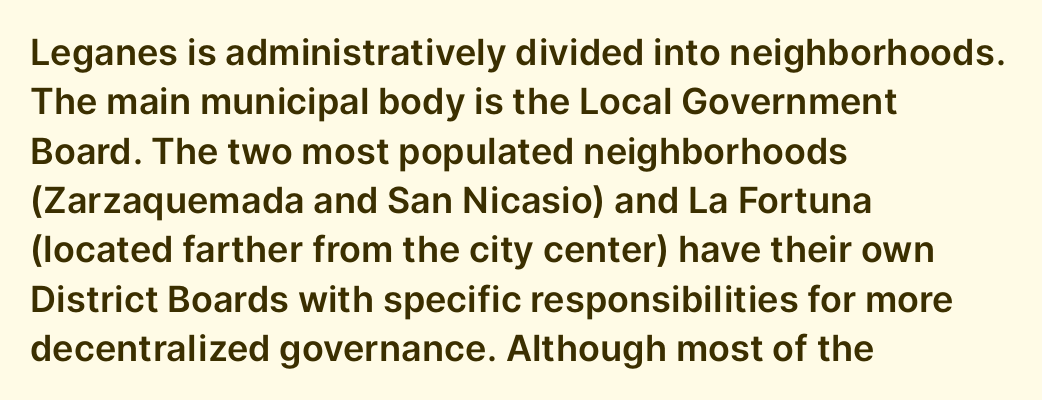
Q: Is the text italic (slanted)? A: No, it is upright.
Q: Is the typeface a serif or a sans-serif typeface? A: Sans-serif.
Q: Is the text underlined? A: No.
Q: How is the paragraph aligned? A: Left-aligned.
Q: Is the spacing between letters normal or unusually wide? A: Normal.
Q: Is the spacing between lines tight, normal or loose? A: Normal.
Q: Width (condensed, normal, or wide)? A: Normal.
Q: Stroke contrast? A: Low.
Q: x-height? A: Medium.
Q: Monospaced? A: No.
